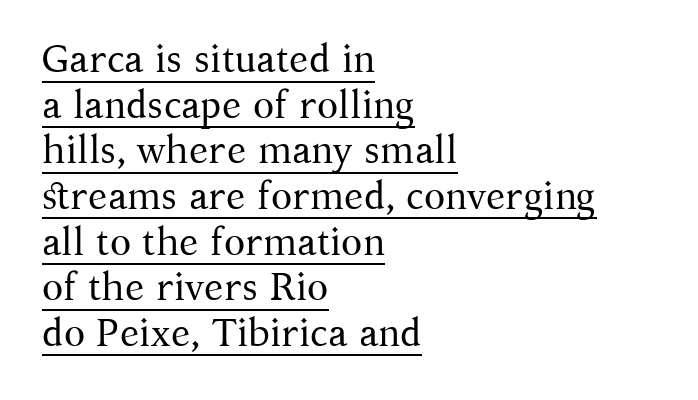
Q: Is the text bold? A: No.
Q: Is the text italic (slanted)? A: No, it is upright.
Q: Is the typeface a serif or a sans-serif typeface? A: Serif.
Q: Is the text underlined? A: Yes.
Q: How is the paragraph aligned? A: Left-aligned.
Q: Is the spacing between letters normal or unusually wide? A: Normal.
Q: Width (condensed, normal, or wide)? A: Normal.
Q: Stroke contrast? A: Medium.
Q: x-height? A: Medium.
Q: Monospaced? A: No.
